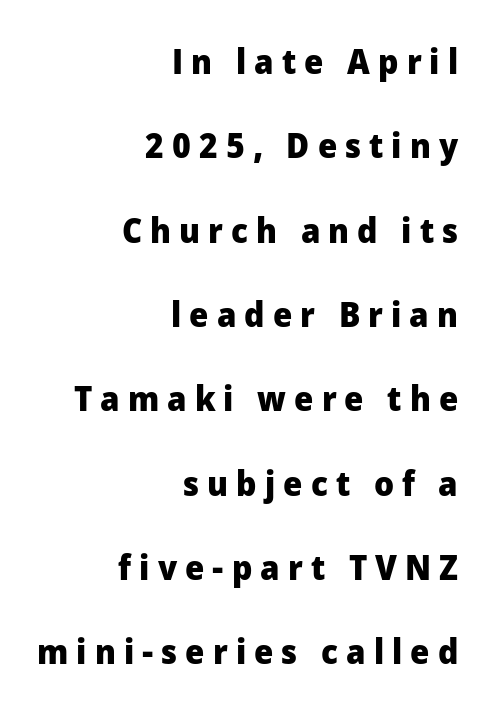
The image shows 35 px heavy sans-serif type, upright; set right-aligned, loose line spacing (2.41x), unusually wide letter spacing (+0.23 em), not underlined; low stroke contrast and a medium x-height.
